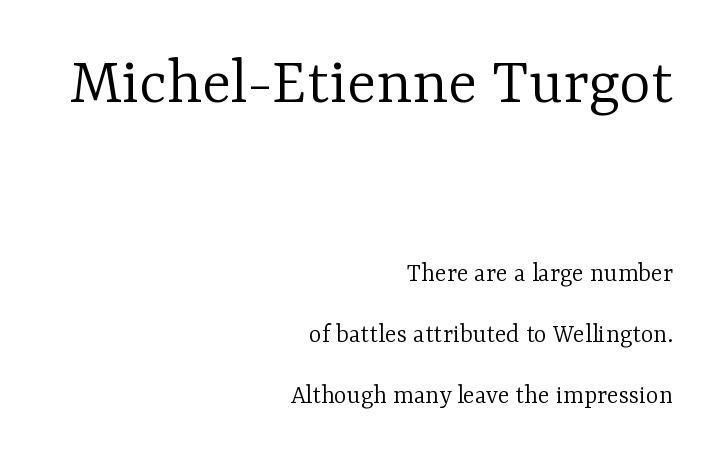
The image shows 68 px light serif type, upright; set right-aligned, loose line spacing (2.27x), normal letter spacing, not underlined; the first (top) block is 2.52x larger; low stroke contrast and a medium x-height.
